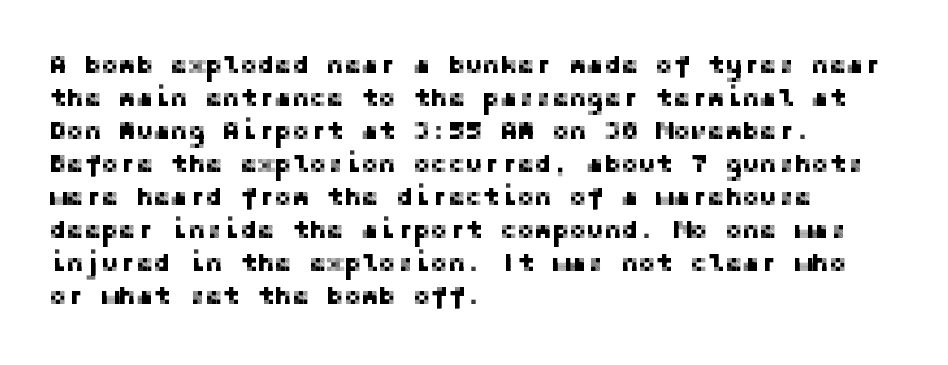
The image shows 26 px text type, upright; set left-aligned, normal line spacing (1.27x), normal letter spacing, not underlined.
